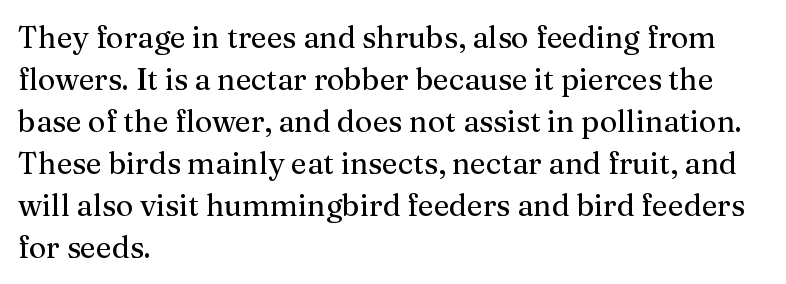
Nobody touched the tracking dial on this one. Compared with typical paragraphs, the rows here are spaced about the same. The type sits square on the baseline with zero lean. Quick note: underline off. Reading down the block, your eye returns to a fixed left position each line.
